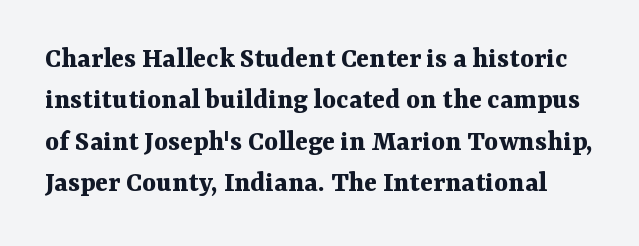
Q: Is the text bold? A: Yes.
Q: Is the text italic (slanted)? A: No, it is upright.
Q: Is the typeface a serif or a sans-serif typeface? A: Serif.
Q: Is the text underlined? A: No.
Q: Is the spacing between letters normal or unusually wide? A: Normal.
Q: Is the spacing between lines tight, normal or loose? A: Normal.
Q: Width (condensed, normal, or wide)? A: Normal.
Q: Stroke contrast? A: Medium.
Q: x-height? A: Medium.
Q: Monospaced? A: No.
